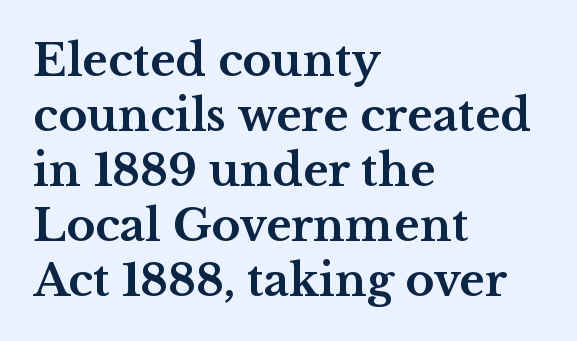
The image shows 44 px bold, wide serif type, upright; set left-aligned, normal line spacing (1.25x), normal letter spacing, not underlined; medium stroke contrast and a medium x-height.
